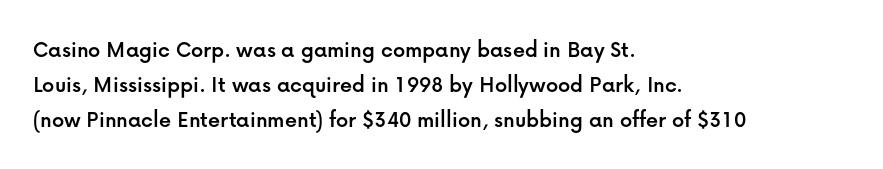
The image shows 24 px text type, upright; set left-aligned, normal line spacing (1.46x), normal letter spacing, not underlined.
